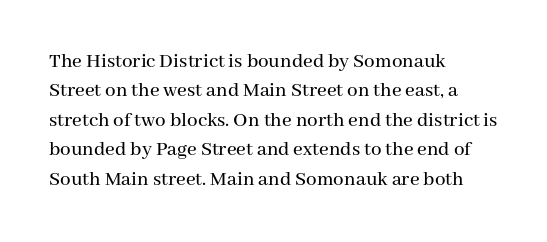
Q: Is the text italic (slanted)? A: No, it is upright.
Q: Is the text underlined? A: No.
Q: How is the paragraph aligned? A: Left-aligned.
Q: Is the spacing between letters normal or unusually wide? A: Normal.
Q: Is the spacing between lines tight, normal or loose? A: Normal.
